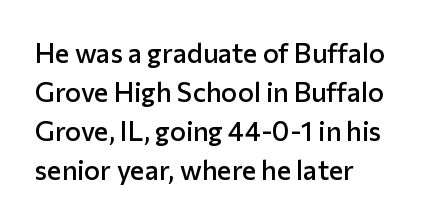
{"italic": "no", "bold": "semi", "underline": "no", "align": "left", "line_spacing": "normal", "line_spacing_ratio": 1.45, "letter_spacing": "normal", "letter_spacing_em": 0.0, "glyph_px": 27}
